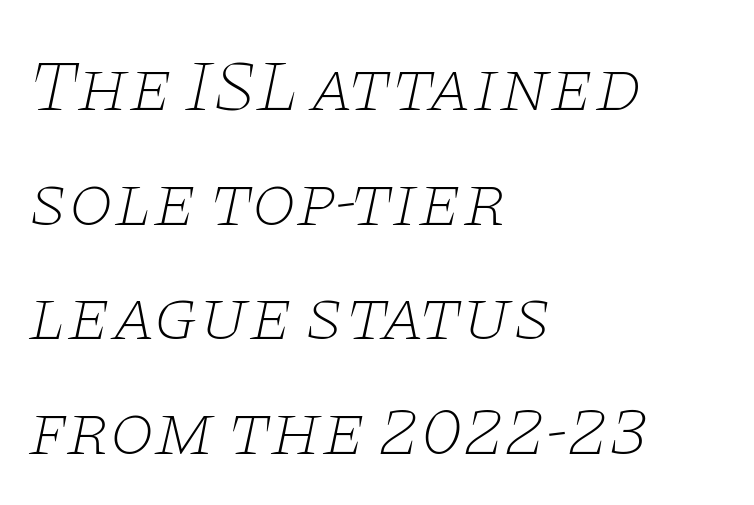
This sample uses an oblique cut, with every glyph tilted off the vertical. Alignment: flush left. The font is comparable to plain body text, perhaps lighter. What kind of face is this? One with serifs.
